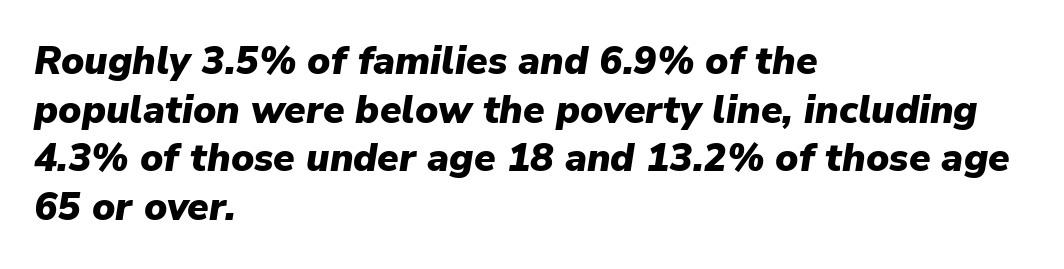
Vertical spacing — default. The words here are not underlined. Layout note: lines flush left. It's the slanting kind of type.
